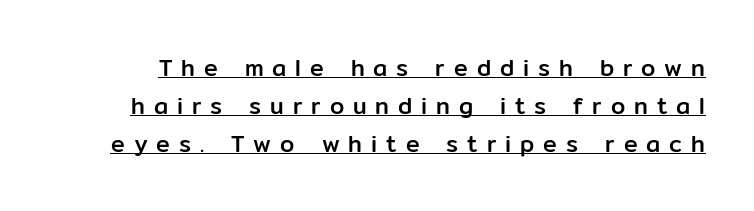
The image shows 23 px text type, upright; set normal line spacing (1.65x), unusually wide letter spacing (+0.39 em), underlined.
